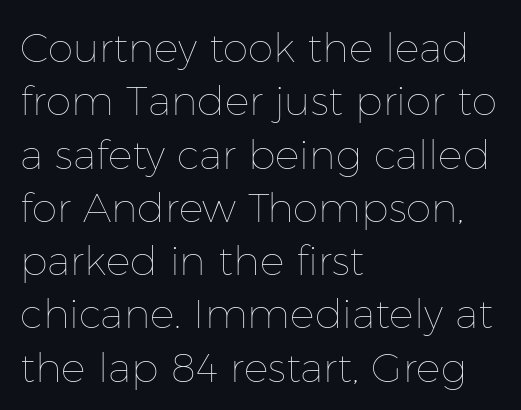
Q: Is the text bold? A: No.
Q: Is the text italic (slanted)? A: No, it is upright.
Q: Is the text underlined? A: No.
Q: How is the paragraph aligned? A: Left-aligned.
Q: Is the spacing between letters normal or unusually wide? A: Normal.
Q: Is the spacing between lines tight, normal or loose? A: Normal.
Q: Width (condensed, normal, or wide)? A: Normal.
Q: Stroke contrast? A: Low.
Q: x-height? A: Medium.
Q: Monospaced? A: No.
